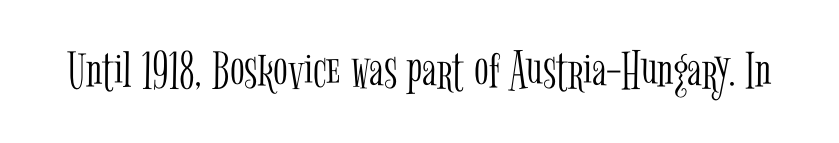
{"serif": "yes", "italic": "no", "bold": "no", "weight": "light", "width": "condensed", "stroke_contrast": "low", "x_height": "medium", "monospaced": "no", "underline": "no", "letter_spacing": "normal", "letter_spacing_em": 0.0, "glyph_px": 54}
